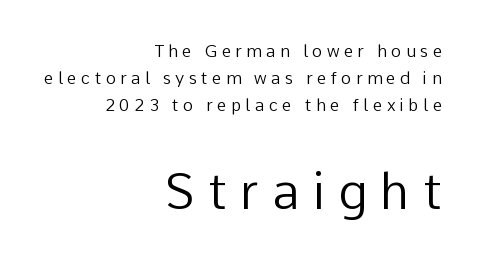
Q: Is the text bold? A: No.
Q: Is the text italic (slanted)? A: No, it is upright.
Q: Is the typeface a serif or a sans-serif typeface? A: Sans-serif.
Q: Is the text underlined? A: No.
Q: How is the paragraph aligned? A: Right-aligned.
Q: Is the spacing between letters normal or unusually wide? A: Unusually wide.
Q: Is the spacing between lines tight, normal or loose? A: Normal.
Q: Which block of text is set in a larger size, the first (top) or the second (bottom)? A: The second (bottom) one.
Q: Width (condensed, normal, or wide)? A: Normal.
Q: Stroke contrast? A: Low.
Q: x-height? A: Medium.
Q: Monospaced? A: No.
